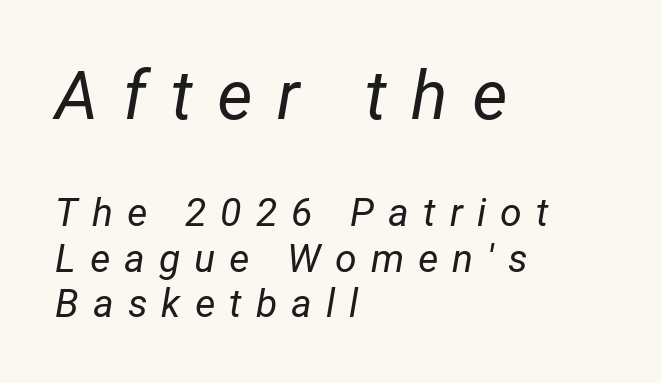
{"italic": "yes", "lean": "right", "slant_degrees": 12, "bold": "no", "weight": "regular", "width": "normal", "stroke_contrast": "low", "x_height": "medium", "monospaced": "no", "underline": "no", "align": "left", "line_spacing_ratio": 1.17, "letter_spacing": "wide", "letter_spacing_em": 0.36, "larger_block": "first", "size_ratio": 1.74, "glyph_px": 68}
